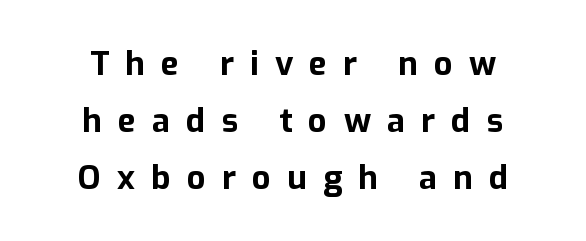
Q: Is the text bold? A: Yes.
Q: Is the text italic (slanted)? A: No, it is upright.
Q: Is the typeface a serif or a sans-serif typeface? A: Sans-serif.
Q: Is the text underlined? A: No.
Q: How is the paragraph aligned? A: Centered.
Q: Is the spacing between letters normal or unusually wide? A: Unusually wide.
Q: Width (condensed, normal, or wide)? A: Normal.
Q: Stroke contrast? A: Low.
Q: x-height? A: Medium.
Q: Monospaced? A: No.
